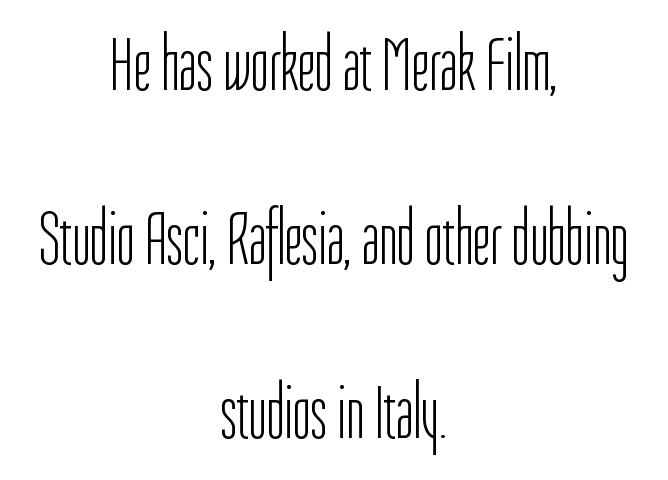
The image shows 77 px light, condensed sans-serif type, upright; set centered, loose line spacing (2.26x), normal letter spacing, not underlined; low stroke contrast and a medium x-height.
